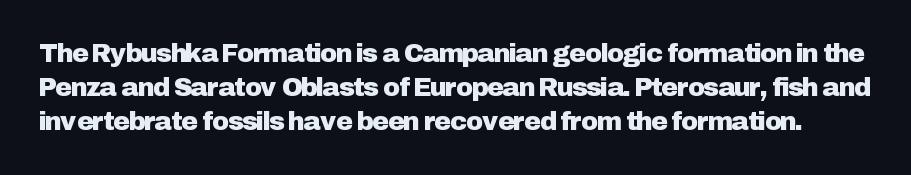
Q: Is the text italic (slanted)? A: No, it is upright.
Q: Is the text underlined? A: No.
Q: Is the spacing between letters normal or unusually wide? A: Normal.
Q: Is the spacing between lines tight, normal or loose? A: Normal.
